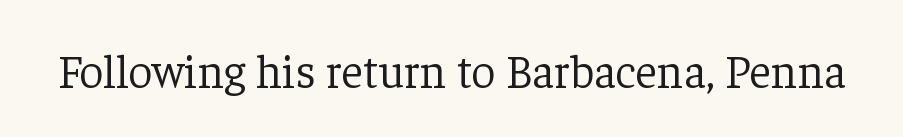
Note: serifs present on the glyphs. Tracking value appears to be zero — textbook default spacing. The strokes are not fattened; the text isn't bold. Proportional: the letters do not fall into vertical columns. Letters rest on an invisible, unmarked baseline.
